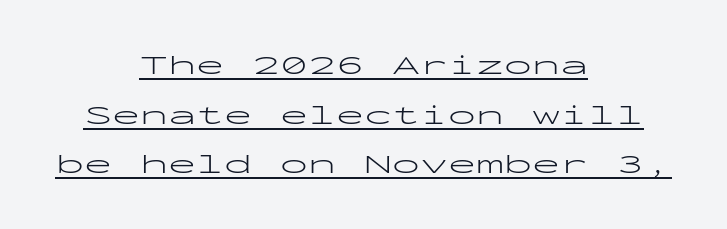
The image shows 28 px light, wide sans-serif type, upright, monospaced; set centered, line spacing 1.77x, normal letter spacing, underlined; low stroke contrast and a medium x-height.
